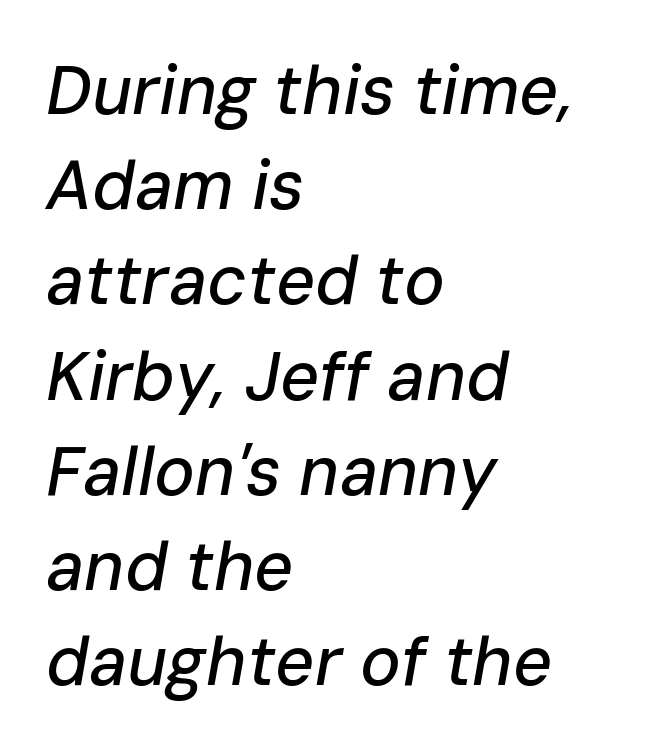
{"italic": "yes", "lean": "right", "slant_degrees": 10, "width": "normal", "stroke_contrast": "low", "x_height": "medium", "monospaced": "no", "underline": "no", "align": "left", "line_spacing": "normal", "line_spacing_ratio": 1.4, "letter_spacing": "normal", "letter_spacing_em": 0.0, "glyph_px": 68}
